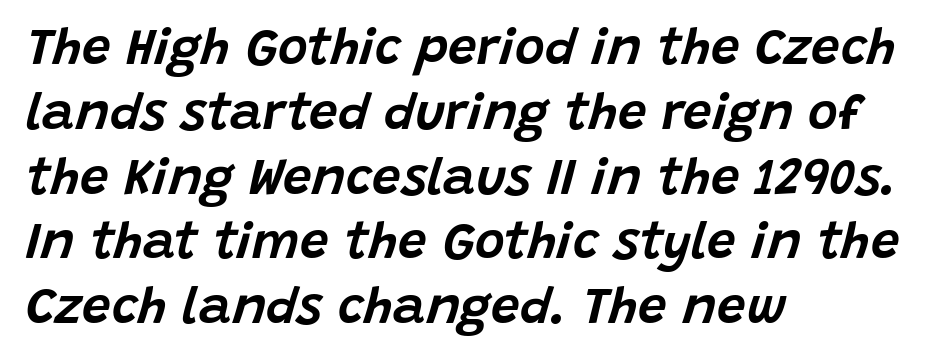
Q: Is the text italic (slanted)? A: Yes, it leans right by about 15 degrees.
Q: Is the text underlined? A: No.
Q: How is the paragraph aligned? A: Left-aligned.
Q: Is the spacing between letters normal or unusually wide? A: Normal.
Q: Is the spacing between lines tight, normal or loose? A: Normal.
Q: Width (condensed, normal, or wide)? A: Normal.
Q: Stroke contrast? A: Low.
Q: x-height? A: Large.
Q: Monospaced? A: No.
